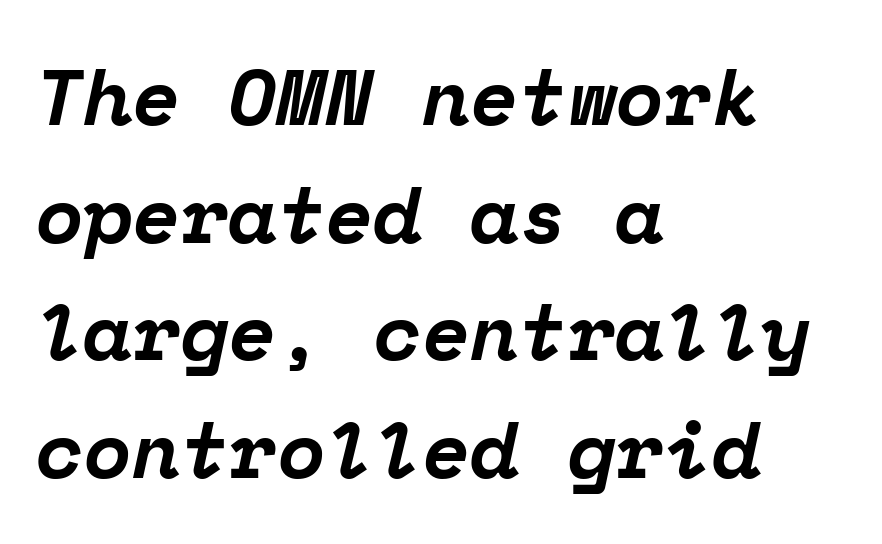
The image shows 79 px bold serif type, italic (leaning right), monospaced; set left-aligned, normal line spacing (1.49x), normal letter spacing, not underlined; low stroke contrast and a medium x-height.
